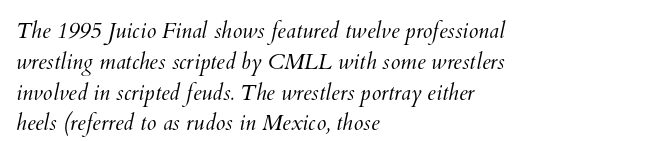
The image shows 22 px text type; set left-aligned, normal line spacing (1.4x), normal letter spacing, not underlined.
